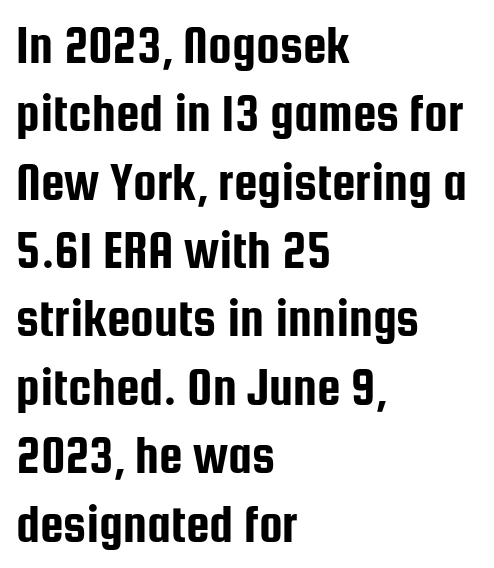
The image shows 53 px condensed sans-serif type, upright; set left-aligned, normal line spacing (1.29x), normal letter spacing, not underlined; low stroke contrast and a medium x-height.
